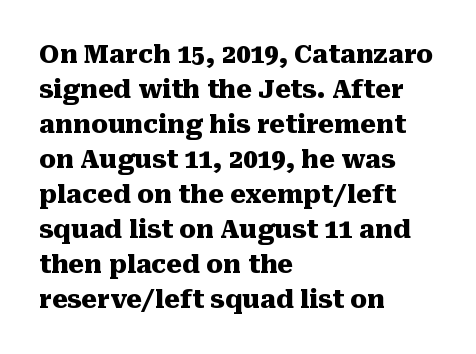
The image shows 25 px bold type, upright; set left-aligned, normal line spacing (1.4x), normal letter spacing, not underlined.
